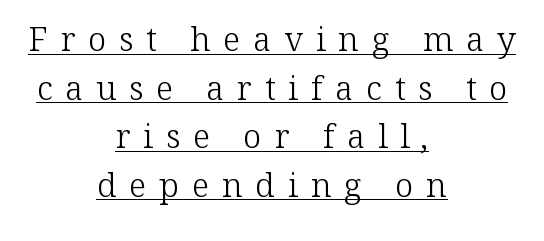
The image shows 33 px light serif type, upright; set centered, normal line spacing (1.47x), unusually wide letter spacing (+0.39 em), underlined; low stroke contrast and a medium x-height.
